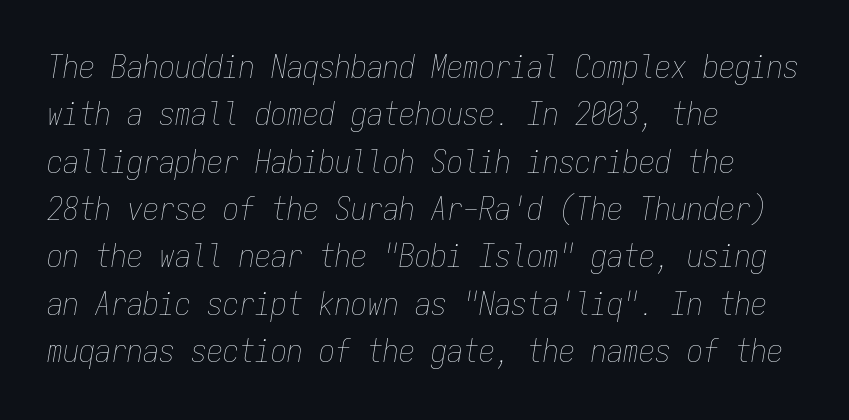
Q: Is the text bold? A: No.
Q: Is the text italic (slanted)? A: Yes, it leans right by about 9 degrees.
Q: Is the text underlined? A: No.
Q: How is the paragraph aligned? A: Left-aligned.
Q: Is the spacing between letters normal or unusually wide? A: Normal.
Q: Is the spacing between lines tight, normal or loose? A: Normal.
Q: Width (condensed, normal, or wide)? A: Condensed.
Q: Stroke contrast? A: Low.
Q: x-height? A: Medium.
Q: Monospaced? A: Yes.
